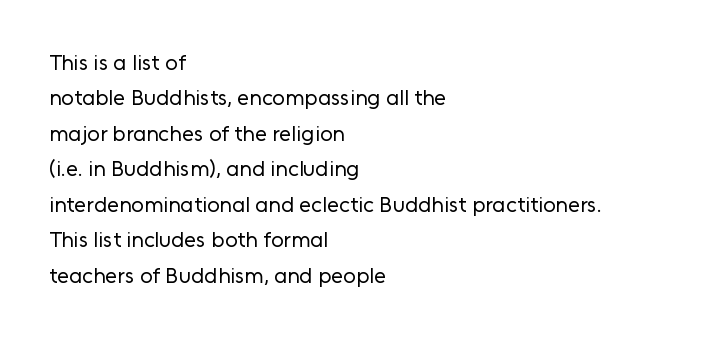
Each word holds together tightly as a unit, with standard inter-letter gaps. The letterforms sit at book weight or below. Vertical spacing — default. The glyphs are unaccompanied by any horizontal stroke below them.
